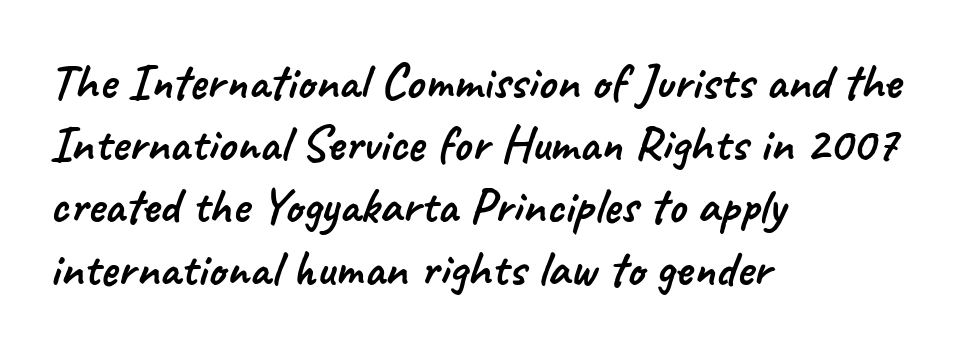
The image shows 51 px sans-serif type; set left-aligned, line spacing 1.22x, normal letter spacing, not underlined; low stroke contrast and a small x-height.
